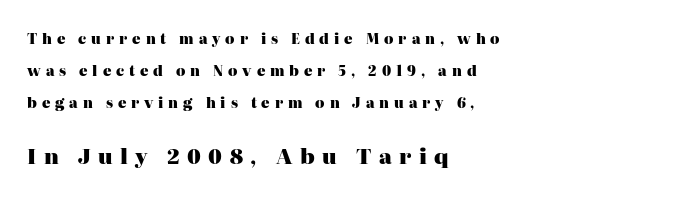
Is there much room between lines? Yes — plenty of vertical air separates them. Characters remain perfectly vertical along every line. Just letters on the line, the space beneath them empty. This is heavy type, rendered in bold. The passage shown begins with its smaller block and ends with its larger one. Every row of glyphs begins at an identical x-position on the left.
